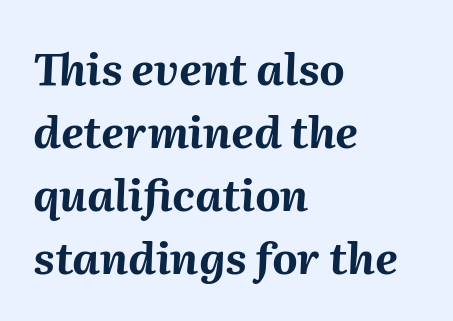
One glance says typical: line gaps are just what's usual. Pretty heavy lettering here — definitely bold. Teacher's note: observe the even left margin — that is flush-left alignment. The face used here has a pronounced slope to its letters.
